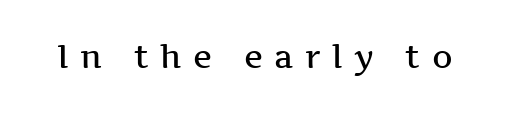
The image shows 32 px semibold, wide serif type, upright; set unusually wide letter spacing (+0.36 em), not underlined; medium stroke contrast and a medium x-height.
